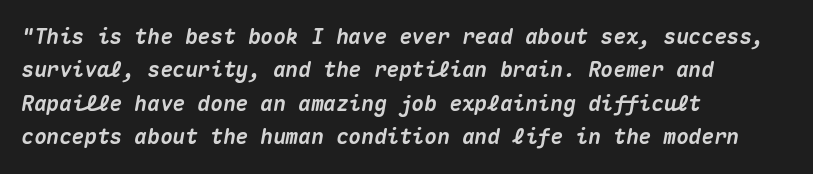
Q: Is the text bold? A: Yes.
Q: Is the text italic (slanted)? A: Yes, it leans right by about 10 degrees.
Q: Is the text underlined? A: No.
Q: How is the paragraph aligned? A: Left-aligned.
Q: Is the spacing between letters normal or unusually wide? A: Normal.
Q: Is the spacing between lines tight, normal or loose? A: Normal.
